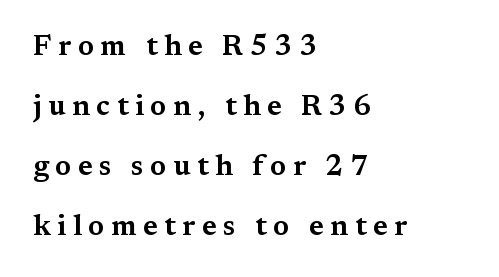
{"serif": "yes", "italic": "no", "width": "wide", "stroke_contrast": "medium", "x_height": "medium", "monospaced": "no", "underline": "no", "align": "left", "line_spacing": "loose", "line_spacing_ratio": 2.07, "letter_spacing": "wide", "letter_spacing_em": 0.22, "glyph_px": 29}
